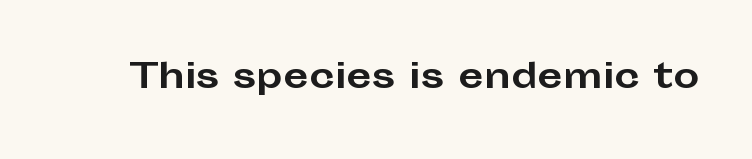
Q: Is the text bold? A: Yes.
Q: Is the text italic (slanted)? A: No, it is upright.
Q: Is the typeface a serif or a sans-serif typeface? A: Sans-serif.
Q: Is the text underlined? A: No.
Q: Is the spacing between letters normal or unusually wide? A: Normal.
Q: Width (condensed, normal, or wide)? A: Wide.
Q: Stroke contrast? A: Low.
Q: x-height? A: Medium.
Q: Monospaced? A: No.
